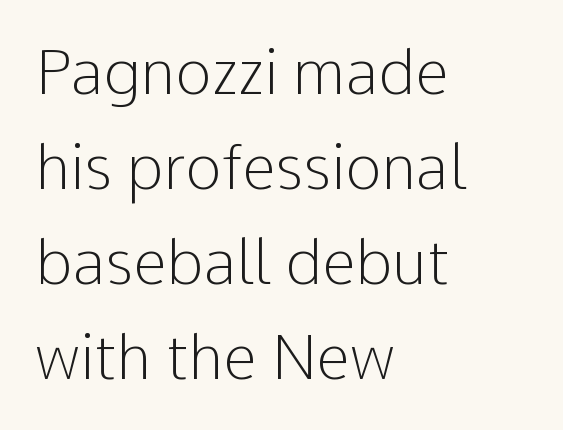
Q: Is the text bold? A: No.
Q: Is the text italic (slanted)? A: No, it is upright.
Q: Is the typeface a serif or a sans-serif typeface? A: Sans-serif.
Q: Is the text underlined? A: No.
Q: How is the paragraph aligned? A: Left-aligned.
Q: Is the spacing between letters normal or unusually wide? A: Normal.
Q: Is the spacing between lines tight, normal or loose? A: Normal.
Q: Width (condensed, normal, or wide)? A: Normal.
Q: Stroke contrast? A: Low.
Q: x-height? A: Medium.
Q: Monospaced? A: No.
